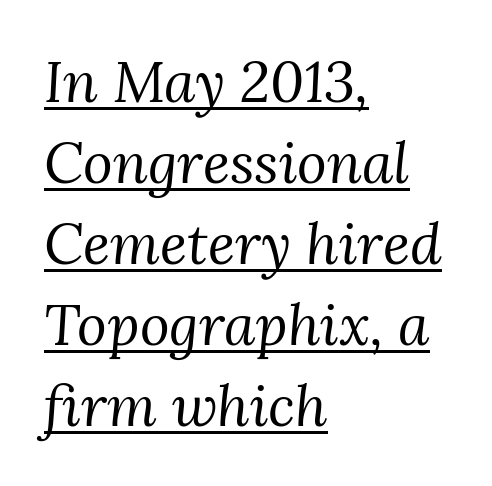
Heft: none added — not bold. Classification — serif. The compositor pushed each line to the left boundary. Students, note that the glyphs here touch the page at normal intervals. This is oblique type, the kind used for emphasis or titles. Each line of the rendering has a horizontal stroke beneath the glyphs.
